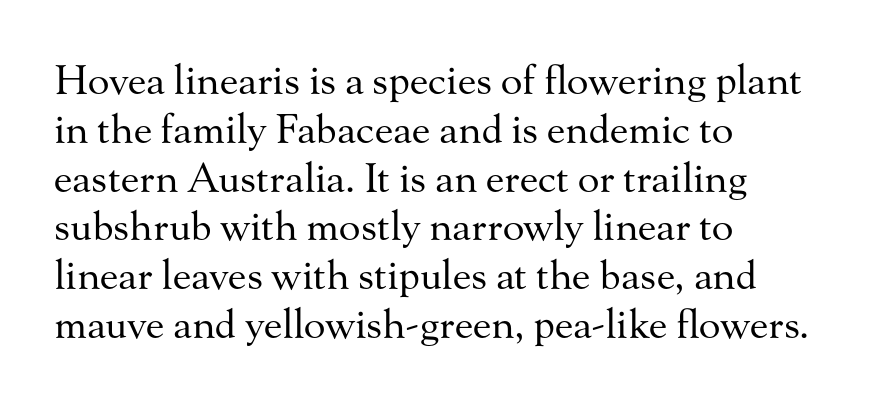
Glyph-to-glyph distance matches everyday printed text. Casual observation: everything's shoved over to the left. Little horizontal feet cap the strokes, marking this as serif type. Caption: face not bold, strokes unweighted. Check under the words: just untouched page. Note the varied advance widths — an 'i' is clearly narrower than an 'm'.
